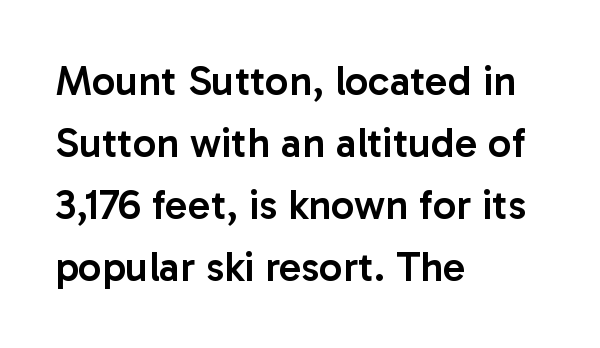
The image shows 42 px semibold sans-serif type, upright; set left-aligned, normal line spacing (1.48x), normal letter spacing, not underlined; low stroke contrast and a medium x-height.
